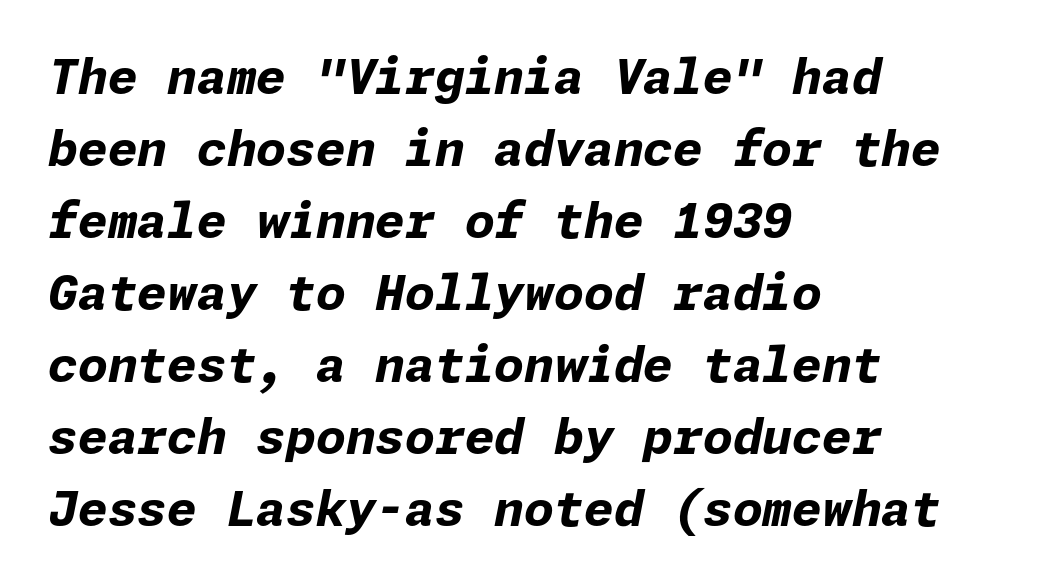
Has an underline been added? It has not. Heavy-handed strokes throughout: this text is bold. Line spacing here is normal. This rendering leaves character spacing at its baseline value. Italic: yes, the glyphs are oblique.
